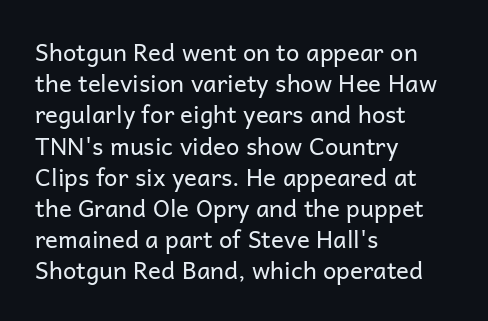
The image shows 24 px text type, upright; set left-aligned, normal line spacing (1.3x), normal letter spacing, not underlined.
